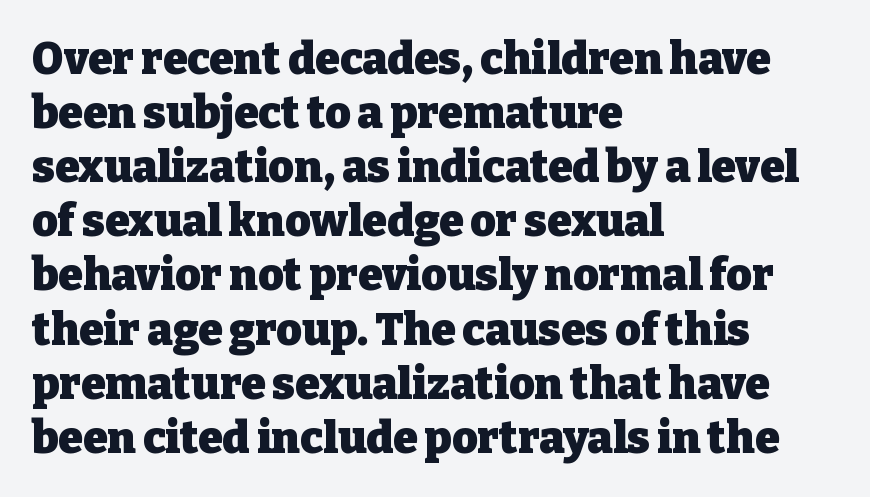
The image shows 44 px heavy serif type, upright; set left-aligned, line spacing 1.23x, normal letter spacing, not underlined; low stroke contrast and a medium x-height.
